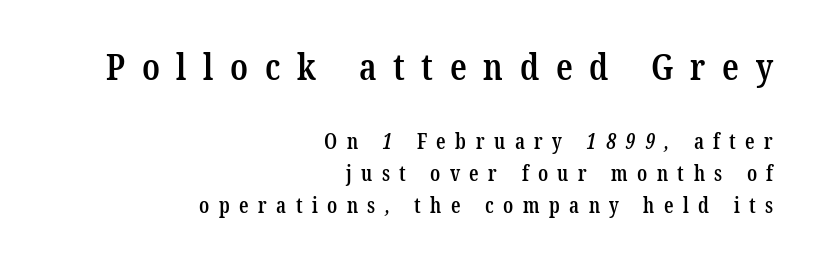
The image shows 37 px semibold, condensed serif type; set right-aligned, normal line spacing (1.53x), unusually wide letter spacing (+0.45 em), not underlined; the first (top) block is 1.76x larger; low stroke contrast and a medium x-height.
